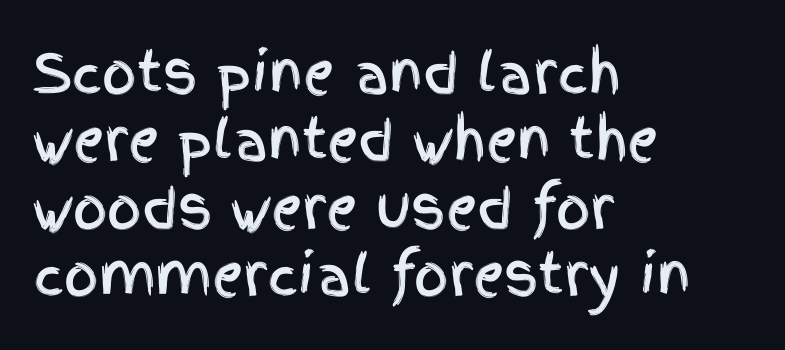
{"serif": "no", "italic": "no", "width": "condensed", "x_height": "large", "monospaced": "no", "underline": "no", "align": "left", "line_spacing": "normal", "line_spacing_ratio": 1.25, "letter_spacing": "normal", "letter_spacing_em": 0.0, "glyph_px": 54}
